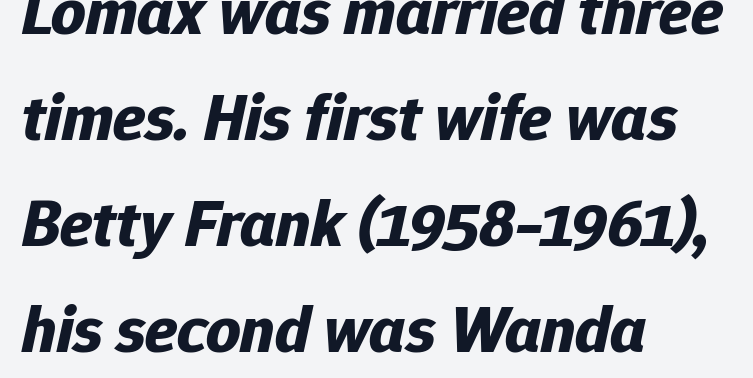
Q: Is the text bold? A: Yes.
Q: Is the text italic (slanted)? A: Yes, it leans right by about 12 degrees.
Q: Is the text underlined? A: No.
Q: How is the paragraph aligned? A: Left-aligned.
Q: Is the spacing between letters normal or unusually wide? A: Normal.
Q: Is the spacing between lines tight, normal or loose? A: Normal.
Q: Width (condensed, normal, or wide)? A: Normal.
Q: Stroke contrast? A: Low.
Q: x-height? A: Medium.
Q: Monospaced? A: No.
